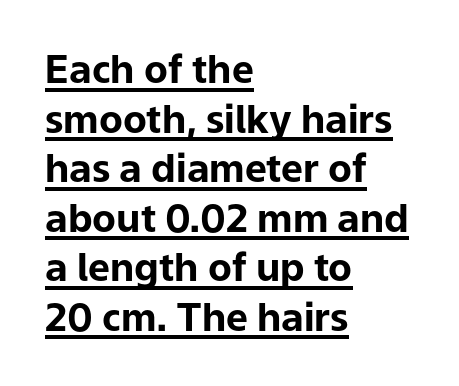
{"serif": "no", "italic": "no", "bold": "yes", "weight": "bold", "width": "normal", "stroke_contrast": "low", "x_height": "medium", "monospaced": "no", "underline": "yes", "align": "left", "line_spacing": "normal", "line_spacing_ratio": 1.27, "letter_spacing": "normal", "letter_spacing_em": 0.0, "glyph_px": 39}
